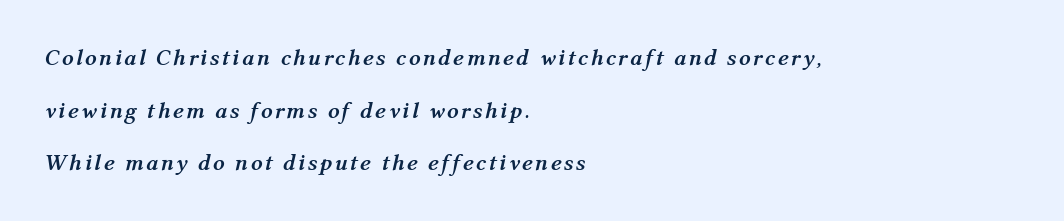
{"italic": "yes", "lean": "right", "slant_degrees": 12, "bold": "yes", "underline": "no", "align": "left", "line_spacing": "loose", "line_spacing_ratio": 2.29, "glyph_px": 23}
